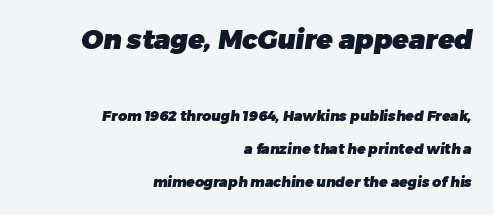
Does the bottom block carry the larger type? No, the top block does. The letters sit at their default tracking, neither squeezed nor spread. The setting favours the right margin, as signatures and pull-quotes sometimes do. Descenders are the only things crossing below the line. Rows of type keep a wide berth in the vertical direction.
